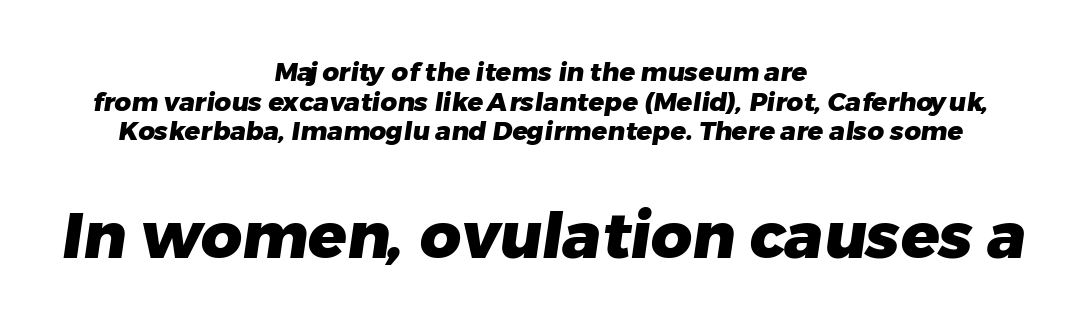
Chunky letters — that's bold for sure. Typeset on center — no edge is straight. The second block has been scaled up relative to the first. The characters display no serif detailing; their extremities are plain. In terms of leading, this rendering errs on the cramped side.
